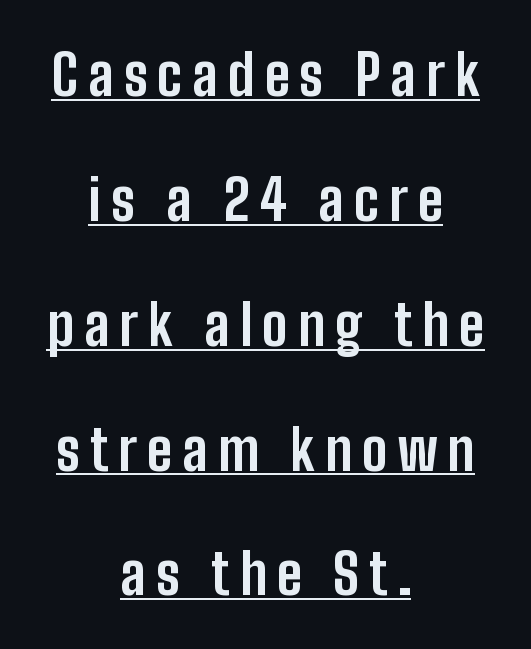
{"serif": "no", "italic": "no", "bold": "yes", "weight": "bold", "width": "condensed", "stroke_contrast": "low", "x_height": "medium", "monospaced": "no", "underline": "yes", "align": "center", "line_spacing": "loose", "line_spacing_ratio": 2.27, "glyph_px": 55}
